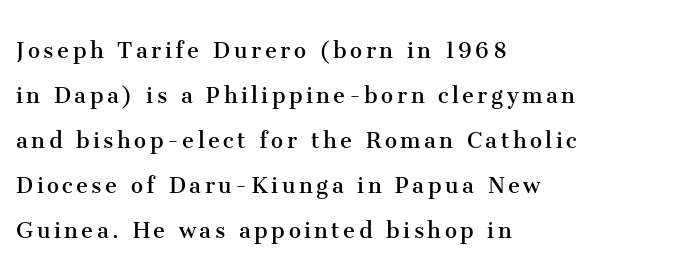
Weight: in the light-to-regular range. Clear beneath every line of the passage. Rendered with straight, roman letterforms. Honestly, the row spacing looks completely unremarkable. Short and long lines alike share a common starting point at left.
